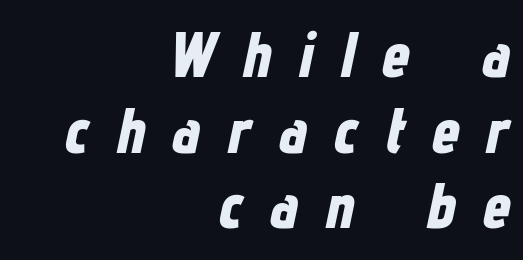
Q: Is the text bold? A: Yes.
Q: Is the text italic (slanted)? A: Yes, it leans right by about 12 degrees.
Q: Is the text underlined? A: No.
Q: How is the paragraph aligned? A: Right-aligned.
Q: Is the spacing between letters normal or unusually wide? A: Unusually wide.
Q: Width (condensed, normal, or wide)? A: Condensed.
Q: Stroke contrast? A: Low.
Q: x-height? A: Medium.
Q: Monospaced? A: No.
